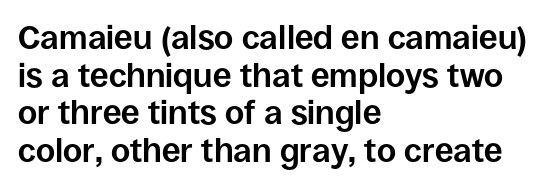
{"serif": "no", "italic": "no", "bold": "yes", "weight": "bold", "width": "normal", "stroke_contrast": "low", "x_height": "large", "monospaced": "no", "underline": "no", "align": "left", "line_spacing": "tight", "line_spacing_ratio": 1.14, "letter_spacing": "normal", "letter_spacing_em": 0.0, "glyph_px": 33}
